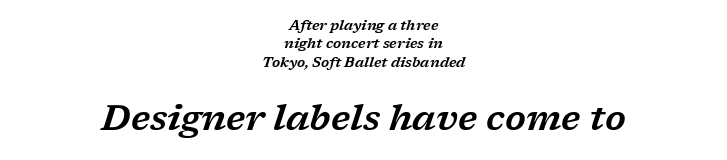
Q: Is the text italic (slanted)? A: Yes, it leans right by about 17 degrees.
Q: Is the typeface a serif or a sans-serif typeface? A: Serif.
Q: Is the text underlined? A: No.
Q: How is the paragraph aligned? A: Centered.
Q: Is the spacing between letters normal or unusually wide? A: Normal.
Q: Is the spacing between lines tight, normal or loose? A: Normal.
Q: Which block of text is set in a larger size, the first (top) or the second (bottom)? A: The second (bottom) one.
Q: Width (condensed, normal, or wide)? A: Wide.
Q: Stroke contrast? A: Low.
Q: x-height? A: Medium.
Q: Monospaced? A: No.
